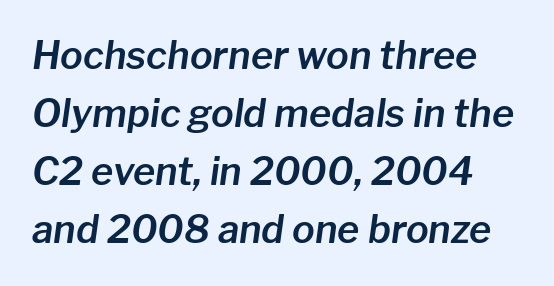
This rendering leaves character spacing at its baseline value. Honestly, the row spacing looks completely unremarkable. Varying glyph widths throughout — classic text-font behaviour. Italic? Definitely — the glyphs are oblique. The gap between lines stays unmarked.
